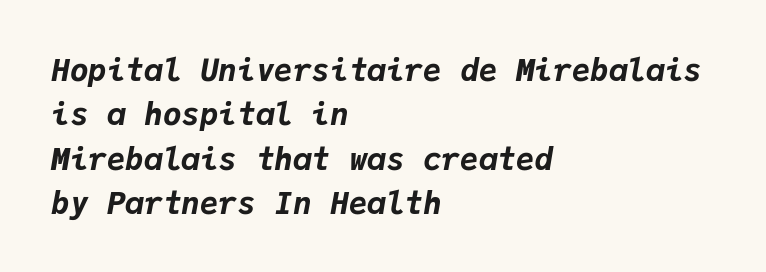
Compared with an ordinary text face, these strokes are far heavier — a full bold. Every row of glyphs begins at an identical x-position on the left. This rendering features lettering with no underline. Honestly, the letter spacing is just normal — you wouldn't notice it.
